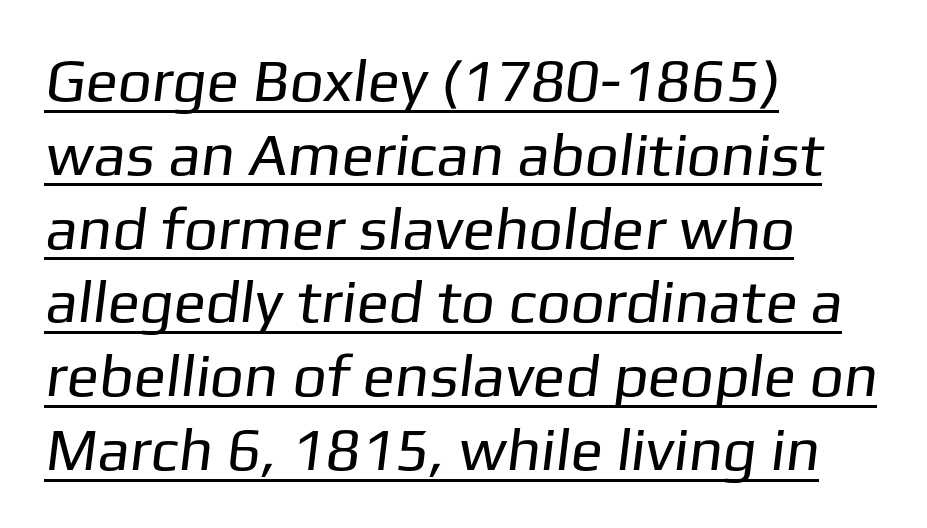
The image shows 60 px regular-weight sans-serif type; set left-aligned, line spacing 1.23x, normal letter spacing, underlined; low stroke contrast and a medium x-height.
